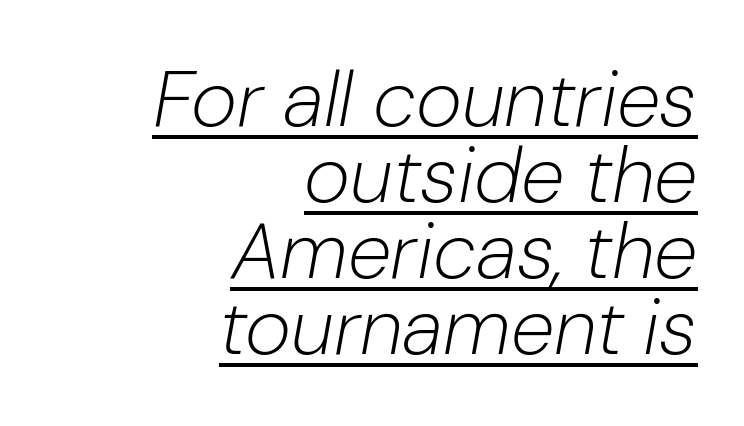
{"italic": "yes", "lean": "right", "slant_degrees": 10, "bold": "no", "weight": "light", "width": "normal", "stroke_contrast": "low", "x_height": "medium", "monospaced": "no", "underline": "yes", "align": "right", "line_spacing": "tight", "line_spacing_ratio": 0.96, "letter_spacing": "normal", "letter_spacing_em": 0.0, "glyph_px": 79}
